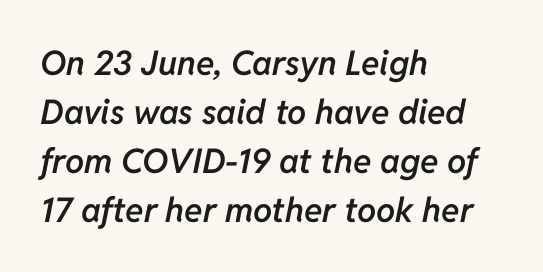
{"italic": "yes", "lean": "right", "slant_degrees": 11, "bold": "semi", "weight": "semibold", "width": "normal", "stroke_contrast": "low", "x_height": "medium", "monospaced": "no", "underline": "no", "align": "left", "line_spacing": "normal", "line_spacing_ratio": 1.44, "letter_spacing": "normal", "letter_spacing_em": 0.0, "glyph_px": 34}
